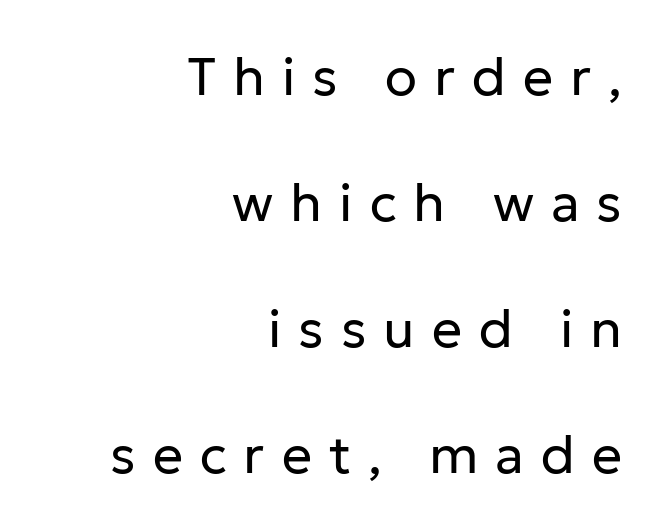
The image shows 53 px regular-weight sans-serif type, upright; set right-aligned, loose line spacing (2.38x), unusually wide letter spacing (+0.32 em), not underlined; low stroke contrast and a medium x-height.
